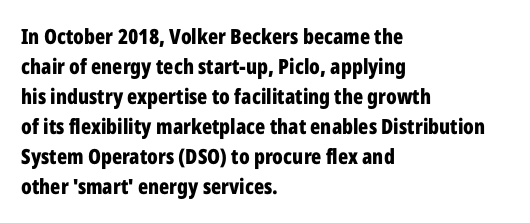
{"italic": "no", "bold": "yes", "underline": "no", "align": "left", "line_spacing": "normal", "line_spacing_ratio": 1.43, "letter_spacing": "normal", "letter_spacing_em": 0.0, "glyph_px": 21}
